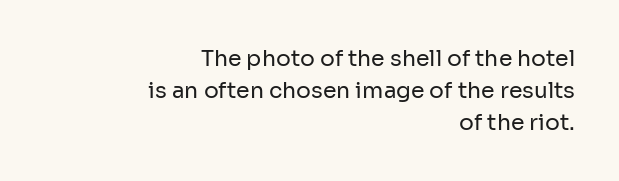
The passage shown has conventional tracking throughout. Right-aligned paragraph, ragged on the left. Regarding leading, the lines here are spaced in the standard way. It's the straight-up-and-down kind of type.
